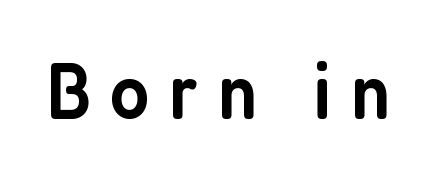
{"serif": "no", "italic": "no", "bold": "semi", "weight": "semibold", "width": "condensed", "stroke_contrast": "low", "x_height": "medium", "monospaced": "no", "underline": "no", "letter_spacing": "wide", "letter_spacing_em": 0.24, "glyph_px": 80}
